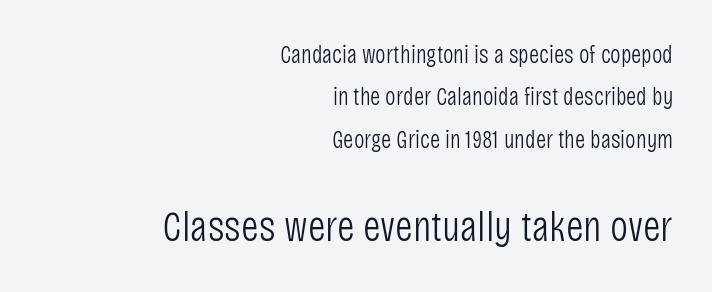
The image shows 43 px light, condensed sans-serif type, upright; set right-aligned, normal line spacing (1.7x), normal letter spacing, not underlined; the second (bottom) block is 1.72x larger; low stroke contrast and a large x-height.
